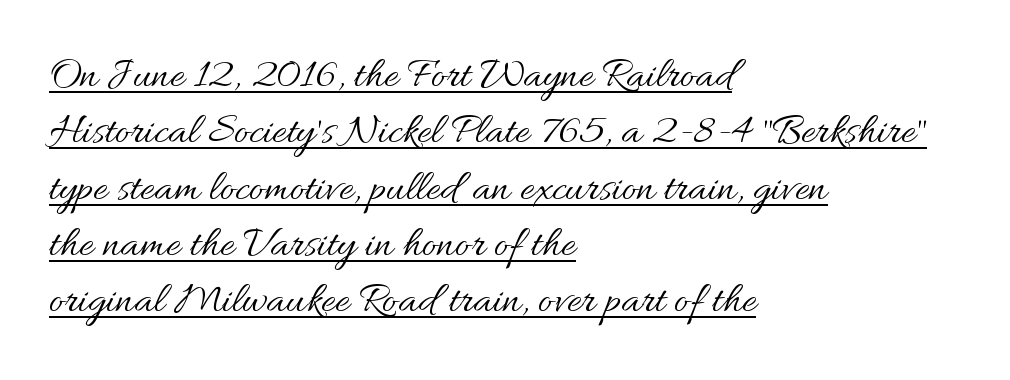
Q: Is the text bold? A: No.
Q: Is the text italic (slanted)? A: Yes.
Q: Is the text underlined? A: Yes.
Q: How is the paragraph aligned? A: Left-aligned.
Q: Is the spacing between letters normal or unusually wide? A: Normal.
Q: Is the spacing between lines tight, normal or loose? A: Normal.
Q: Width (condensed, normal, or wide)? A: Normal.
Q: Stroke contrast? A: Medium.
Q: x-height? A: Small.
Q: Monospaced? A: No.
